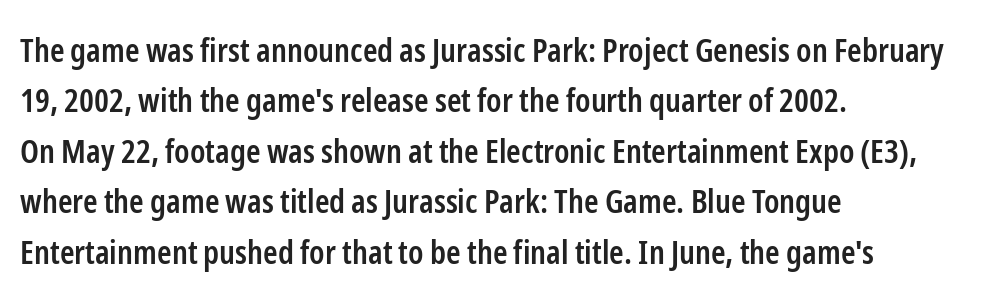
Q: Is the text bold? A: Semi-bold.
Q: Is the text italic (slanted)? A: No, it is upright.
Q: Is the typeface a serif or a sans-serif typeface? A: Sans-serif.
Q: Is the text underlined? A: No.
Q: How is the paragraph aligned? A: Left-aligned.
Q: Is the spacing between letters normal or unusually wide? A: Normal.
Q: Is the spacing between lines tight, normal or loose? A: Normal.
Q: Width (condensed, normal, or wide)? A: Condensed.
Q: Stroke contrast? A: Low.
Q: x-height? A: Medium.
Q: Monospaced? A: No.
